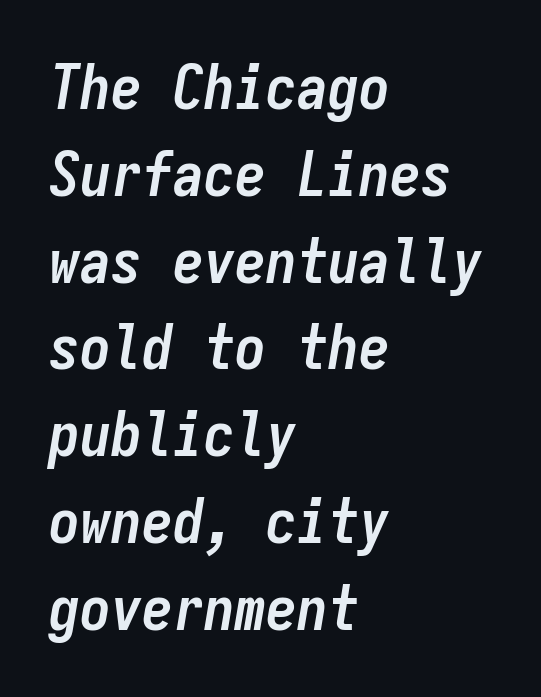
{"italic": "yes", "lean": "right", "slant_degrees": 9, "bold": "yes", "weight": "semibold", "width": "condensed", "stroke_contrast": "low", "x_height": "medium", "monospaced": "yes", "underline": "no", "align": "left", "line_spacing": "normal", "line_spacing_ratio": 1.4, "letter_spacing": "normal", "letter_spacing_em": 0.0, "glyph_px": 62}
